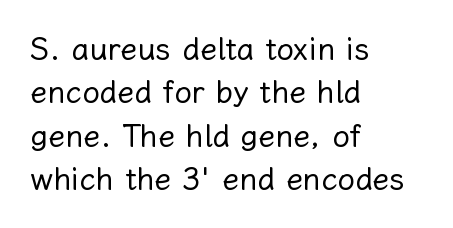
The face looks like a standard text weight, possibly lighter. The type is set solid horizontally, with unmodified tracking. Every stem runs plumb, perpendicular to the baseline. Caption: multi-line text, flush left, ragged right.
